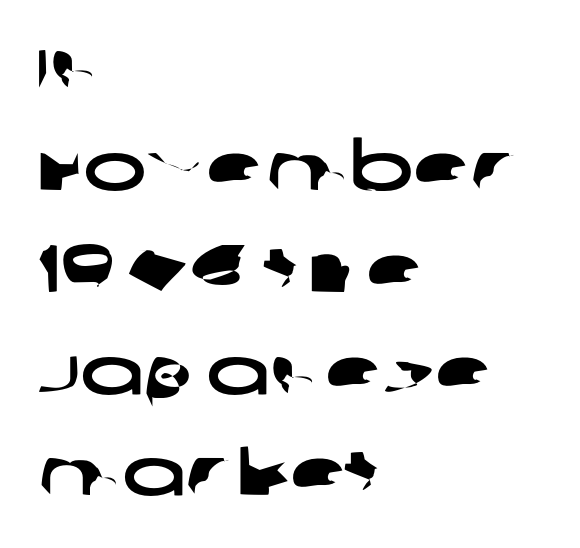
The vertical gap from one line to the next is medium. Here the designer chose a conventional face with non-uniform glyph widths. The words here are not underlined. Observe the absence of serifs on each vertical stroke in this sample.
